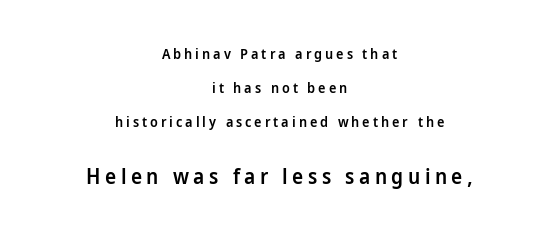
Q: Is the text bold? A: Semi-bold.
Q: Is the text italic (slanted)? A: No, it is upright.
Q: Is the text underlined? A: No.
Q: How is the paragraph aligned? A: Centered.
Q: Is the spacing between letters normal or unusually wide? A: Unusually wide.
Q: Is the spacing between lines tight, normal or loose? A: Loose.
Q: Which block of text is set in a larger size, the first (top) or the second (bottom)? A: The second (bottom) one.
